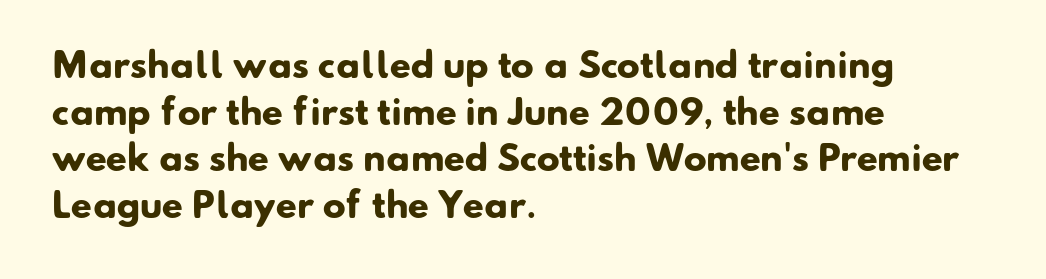
These words are printed bold, with thick strokes throughout. The compositor pushed each line to the left boundary. The text was rendered using a sans face with plain stroke endings. Caption: standard tracking, unaltered.
